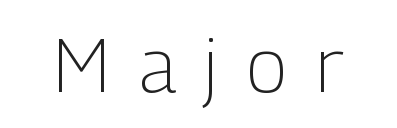
The characters display no serif detailing; their extremities are plain. Note the varied advance widths — an 'i' is clearly narrower than an 'm'. The rendering inserts visible extra space after every character. Quick note: underline off. The axis of the letterforms is exactly vertical. Unbolded letterforms with no extra heft.
